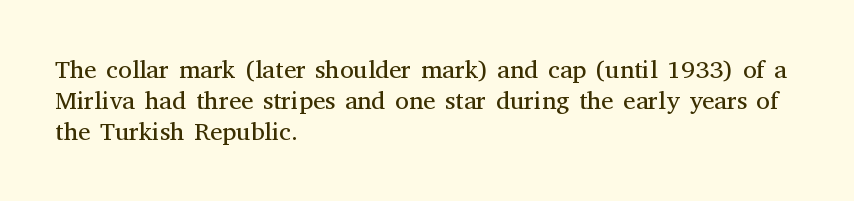
{"italic": "no", "bold": "no", "underline": "no", "align": "left", "line_spacing_ratio": 1.24, "letter_spacing": "normal", "letter_spacing_em": 0.0, "glyph_px": 25}
